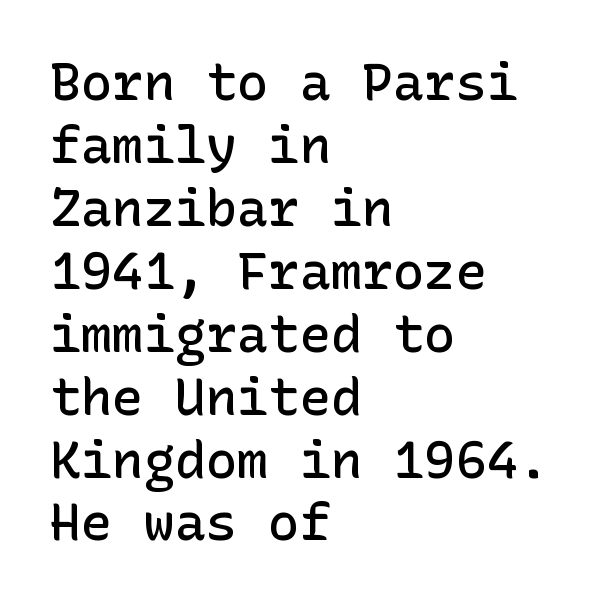
Default kerning and tracking; the words read as compact shapes. Line starts are locked; line ends wander. The words here are not underlined. What weight is shown? A semibold, between regular and bold.
